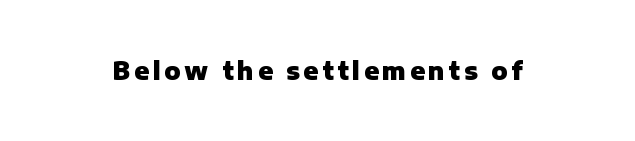
The image shows 24 px bold type, upright; set not underlined.
